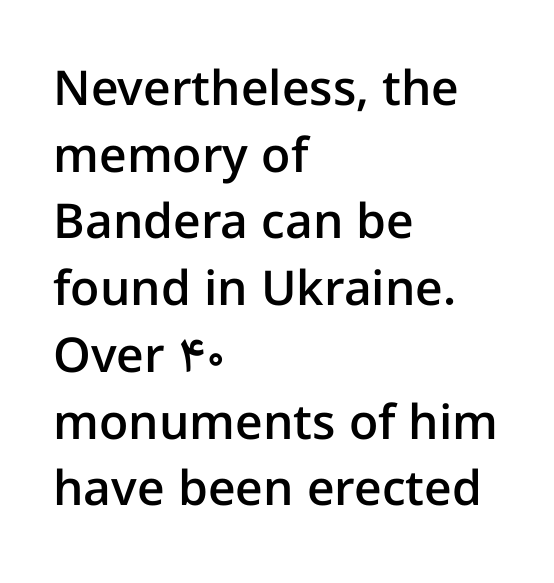
How are the letters spaced? Ordinarily, with no added tracking. Nobody drew a line under any word here. Type style note: lacks serifs. Each letter keeps its own natural width here, so spacing adapts to shape. The vertical gap from one line to the next is medium. Caption: multi-line text, flush left, ragged right.
